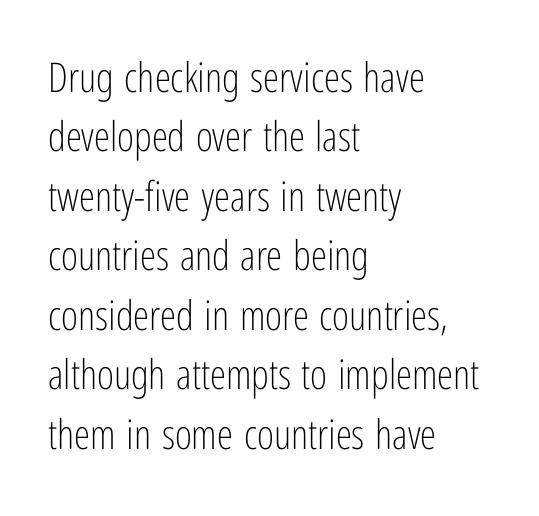
Q: Is the text bold? A: No.
Q: Is the text italic (slanted)? A: No, it is upright.
Q: Is the typeface a serif or a sans-serif typeface? A: Sans-serif.
Q: Is the text underlined? A: No.
Q: How is the paragraph aligned? A: Left-aligned.
Q: Is the spacing between letters normal or unusually wide? A: Normal.
Q: Is the spacing between lines tight, normal or loose? A: Normal.
Q: Width (condensed, normal, or wide)? A: Condensed.
Q: Stroke contrast? A: Low.
Q: x-height? A: Medium.
Q: Monospaced? A: No.
